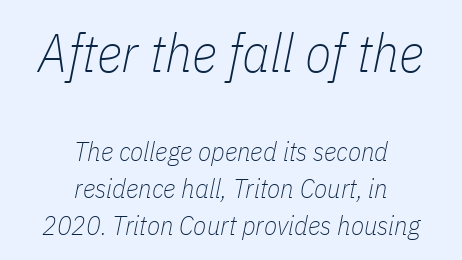
{"italic": "yes", "lean": "right", "slant_degrees": 11, "bold": "no", "weight": "thin", "width": "condensed", "stroke_contrast": "low", "x_height": "medium", "monospaced": "no", "underline": "no", "align": "center", "line_spacing": "normal", "line_spacing_ratio": 1.37, "letter_spacing": "normal", "letter_spacing_em": 0.0, "larger_block": "first", "size_ratio": 2.0, "glyph_px": 54}
